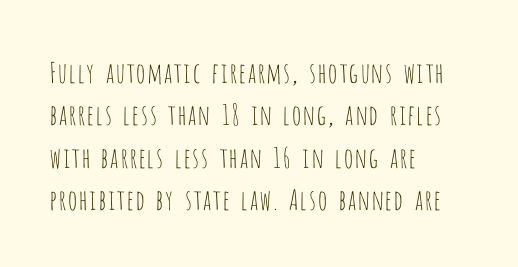
{"serif": "no", "italic": "no", "bold": "no", "weight": "thin", "width": "condensed", "stroke_contrast": "low", "x_height": "large", "monospaced": "no", "underline": "no", "align": "left", "line_spacing": "normal", "line_spacing_ratio": 1.51, "letter_spacing": "normal", "letter_spacing_em": 0.0, "glyph_px": 28}
